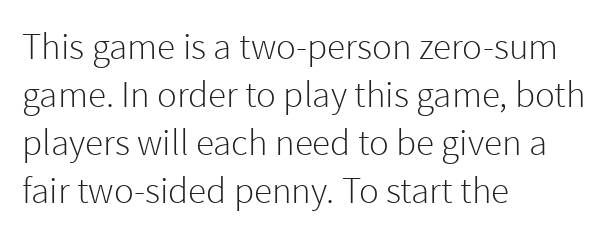
The image shows 37 px light sans-serif type, upright; set left-aligned, normal line spacing (1.3x), normal letter spacing, not underlined; a medium x-height.
